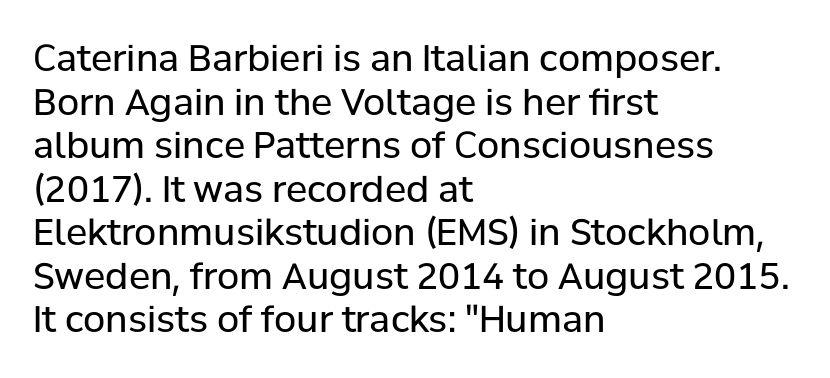
{"serif": "no", "italic": "no", "bold": "no", "weight": "regular", "width": "normal", "stroke_contrast": "low", "x_height": "medium", "monospaced": "no", "underline": "no", "align": "left", "line_spacing_ratio": 1.21, "letter_spacing": "normal", "letter_spacing_em": 0.0, "glyph_px": 36}
